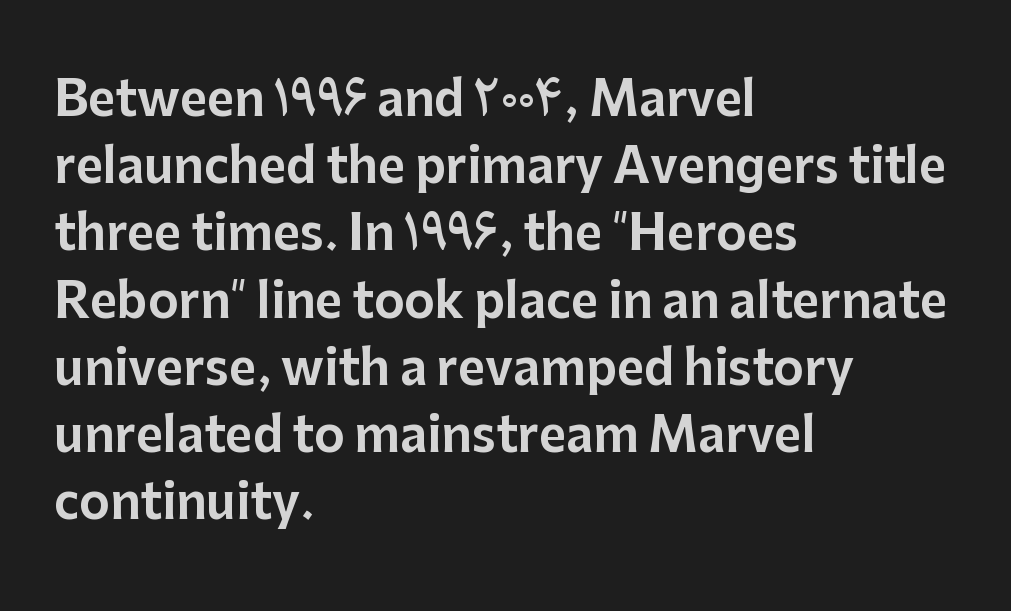
{"serif": "no", "italic": "no", "width": "normal", "stroke_contrast": "low", "x_height": "medium", "monospaced": "no", "underline": "no", "align": "left", "line_spacing": "normal", "line_spacing_ratio": 1.43, "letter_spacing": "normal", "letter_spacing_em": 0.0, "glyph_px": 47}
